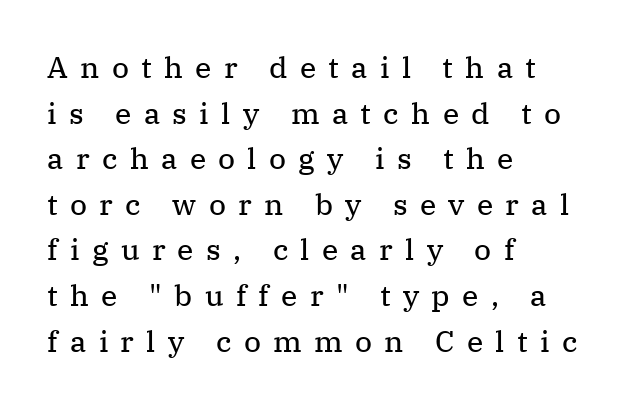
Q: Is the text bold? A: No.
Q: Is the text italic (slanted)? A: No, it is upright.
Q: Is the typeface a serif or a sans-serif typeface? A: Serif.
Q: Is the text underlined? A: No.
Q: How is the paragraph aligned? A: Left-aligned.
Q: Is the spacing between letters normal or unusually wide? A: Unusually wide.
Q: Is the spacing between lines tight, normal or loose? A: Normal.
Q: Width (condensed, normal, or wide)? A: Normal.
Q: Stroke contrast? A: Medium.
Q: x-height? A: Medium.
Q: Monospaced? A: No.
